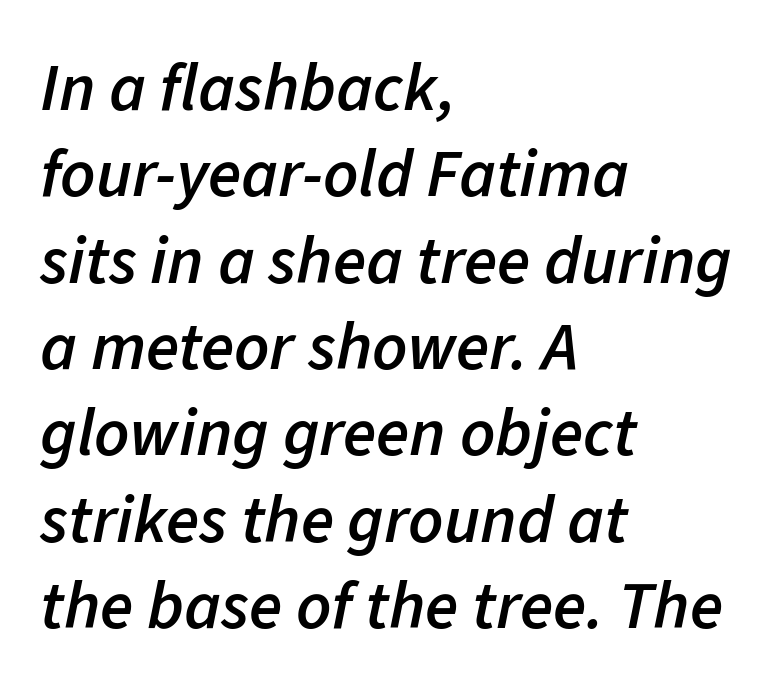
Quick note: underline off. Is the block centered? No — it sits flush against the left margin. There is no visible air inserted between adjacent glyphs. Would a proofreader flag this as italicized? Yes.
